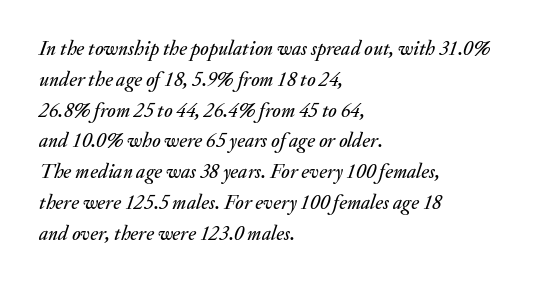
{"italic": "yes", "lean": "right", "slant_degrees": 20, "underline": "no", "align": "left", "line_spacing": "normal", "line_spacing_ratio": 1.54, "letter_spacing": "normal", "letter_spacing_em": 0.0, "glyph_px": 20}
